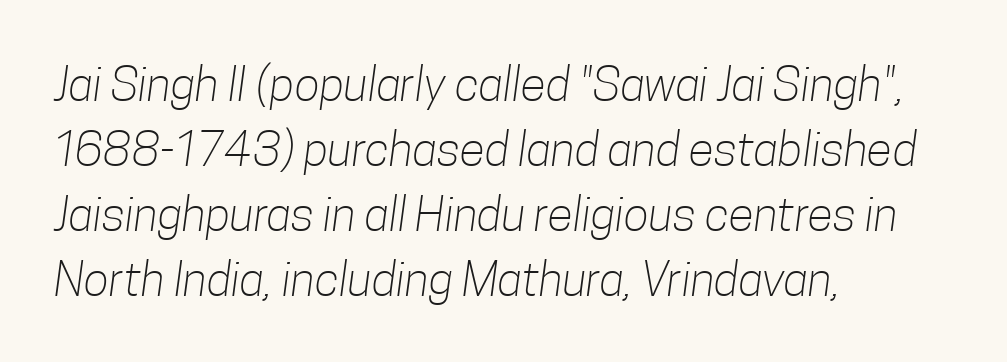
The image shows 47 px light, condensed sans-serif type; set left-aligned, normal line spacing (1.38x), normal letter spacing, not underlined; low stroke contrast and a medium x-height.
